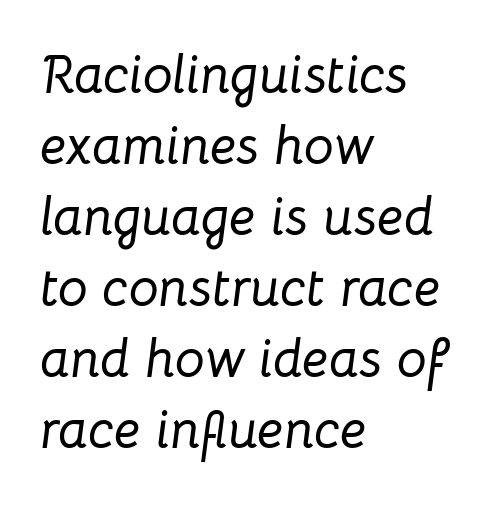
{"italic": "yes", "lean": "right", "slant_degrees": 8, "width": "normal", "stroke_contrast": "low", "x_height": "medium", "monospaced": "no", "underline": "no", "align": "left", "line_spacing": "normal", "line_spacing_ratio": 1.34, "letter_spacing": "normal", "letter_spacing_em": 0.0, "glyph_px": 53}
